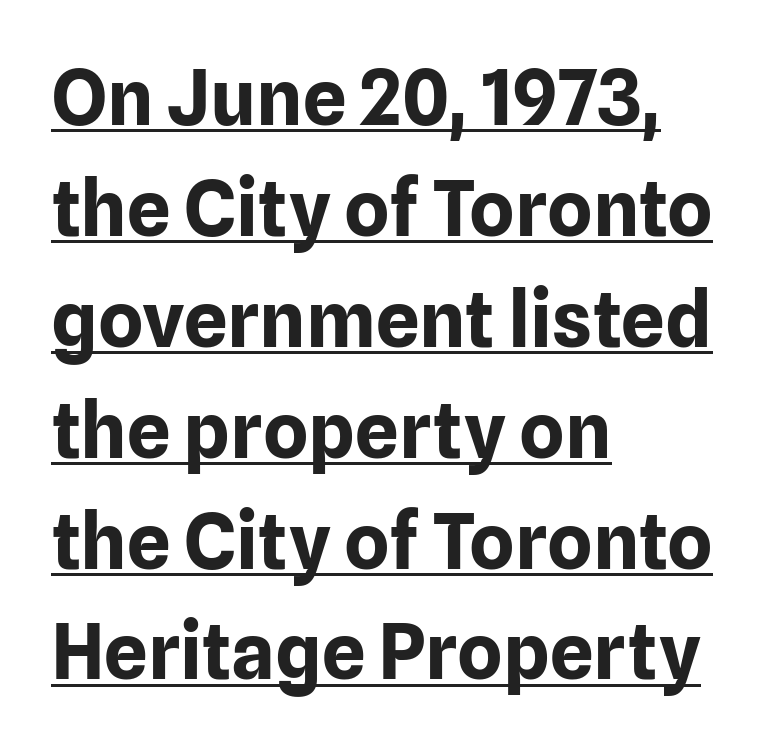
Each letter's strokes conclude bluntly, with no projecting serifs. This sample uses an upright cut, with every glyph sitting square on the baseline. Descenders here cross a horizontal rule under the line. Proportional: the letters do not fall into vertical columns. Which margin do the lines hug? The left one — the right edge is uneven. Students, note that the glyphs here touch the page at normal intervals.
